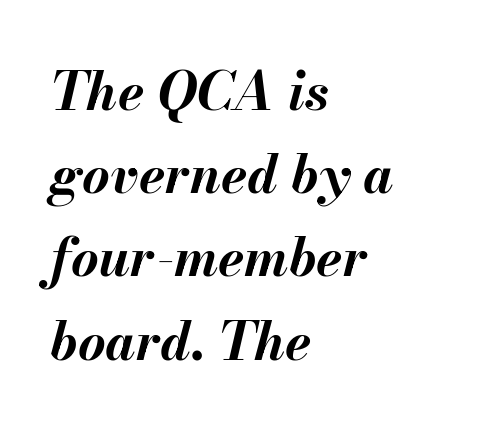
Posture: slanted. The strokes are fattened all the way to bold. There is no visible air inserted between adjacent glyphs. Notice how descenders clear the ascenders below comfortably — that's standard leading.
